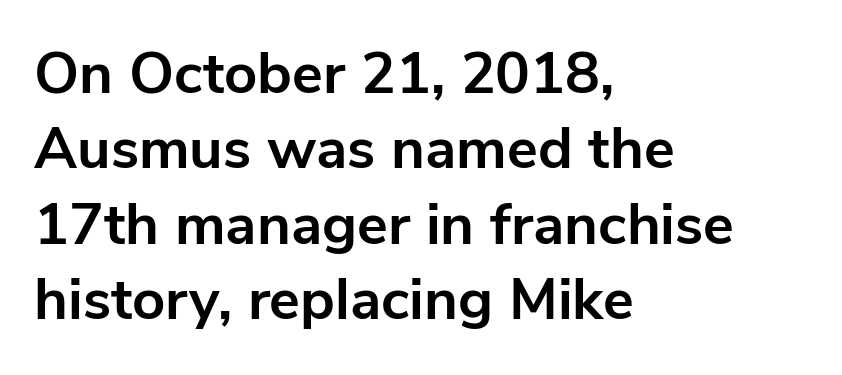
Lines of text with bare space underneath. Look at the stroke-to-counter ratio: heavy, a bold. A classic flush-left, rag-right setting is used for this passage. This rendering leaves character spacing at its baseline value.
